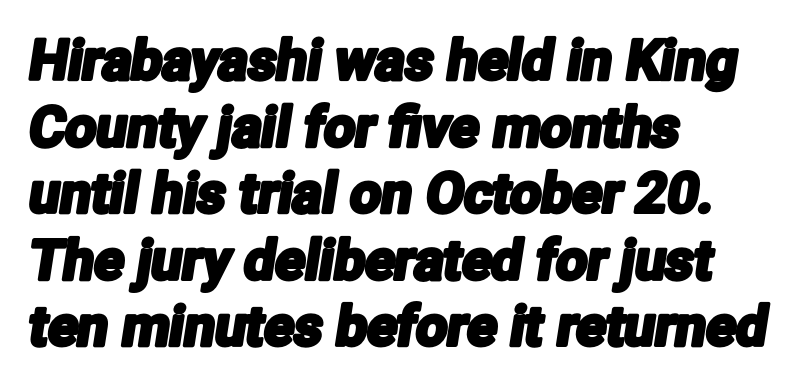
Q: Is the typeface a serif or a sans-serif typeface? A: Sans-serif.
Q: Is the text underlined? A: No.
Q: How is the paragraph aligned? A: Left-aligned.
Q: Is the spacing between letters normal or unusually wide? A: Normal.
Q: Width (condensed, normal, or wide)? A: Condensed.
Q: Stroke contrast? A: Low.
Q: x-height? A: Medium.
Q: Monospaced? A: No.
